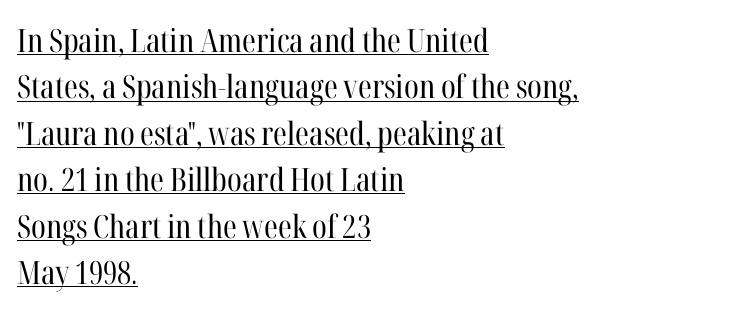
The image shows 32 px regular-weight, condensed serif type, upright; set left-aligned, normal line spacing (1.45x), normal letter spacing, underlined; high stroke contrast and a medium x-height.
